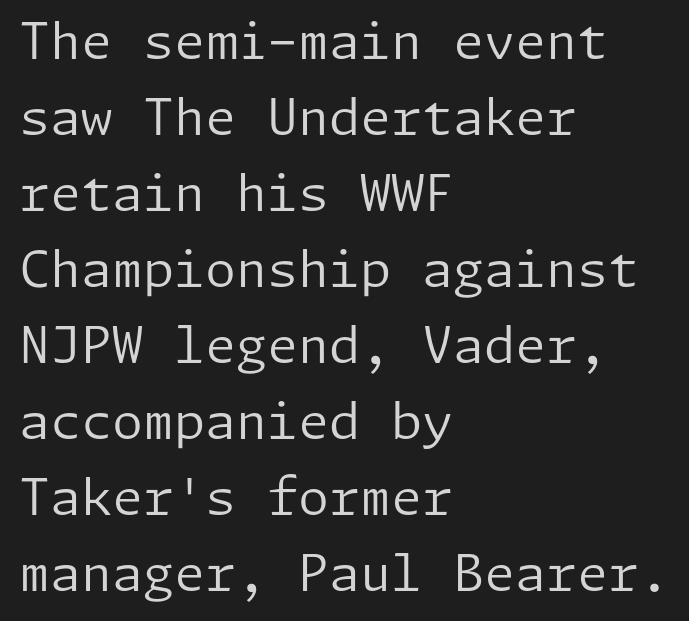
{"serif": "no", "italic": "no", "bold": "no", "weight": "regular", "width": "normal", "stroke_contrast": "low", "x_height": "medium", "underline": "no", "align": "left", "line_spacing": "normal", "line_spacing_ratio": 1.52, "letter_spacing": "normal", "letter_spacing_em": 0.0, "glyph_px": 50}
